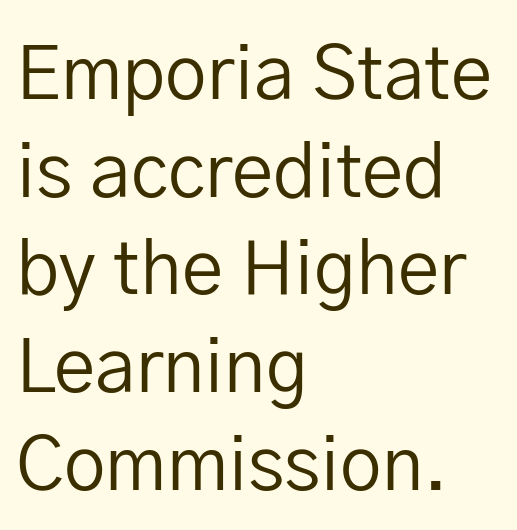
{"serif": "no", "italic": "no", "bold": "no", "weight": "regular", "width": "normal", "stroke_contrast": "low", "x_height": "medium", "monospaced": "no", "underline": "no", "align": "left", "line_spacing": "normal", "line_spacing_ratio": 1.32, "letter_spacing": "normal", "letter_spacing_em": 0.0, "glyph_px": 74}
